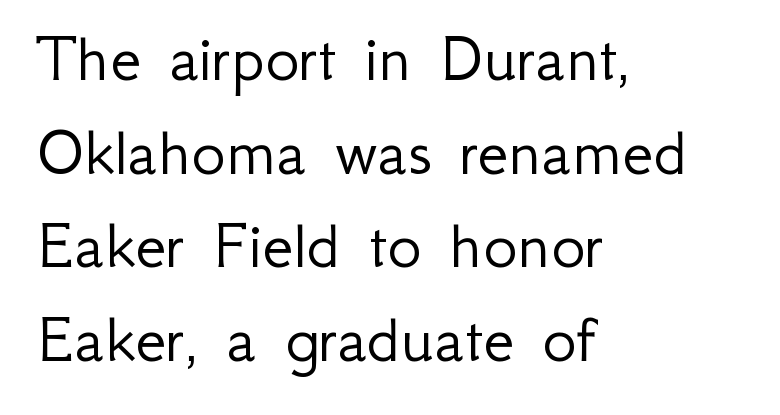
The image shows 71 px light sans-serif type, upright; set left-aligned, normal line spacing (1.32x), normal letter spacing, not underlined; low stroke contrast and a small x-height.
